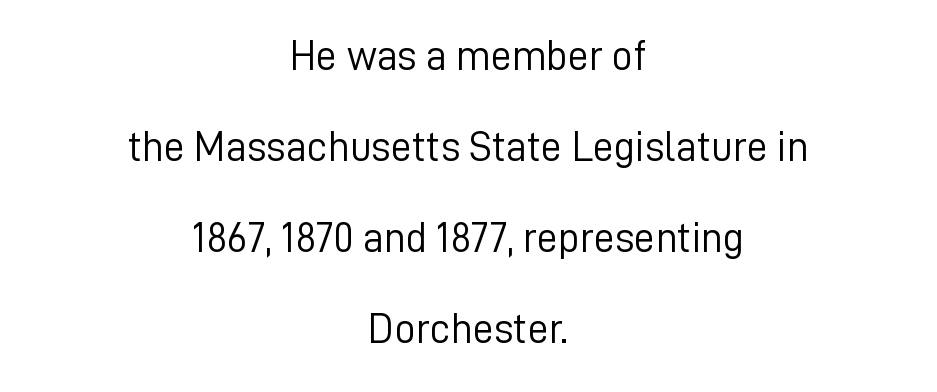
Q: Is the text bold? A: No.
Q: Is the text italic (slanted)? A: No, it is upright.
Q: Is the typeface a serif or a sans-serif typeface? A: Sans-serif.
Q: Is the text underlined? A: No.
Q: How is the paragraph aligned? A: Centered.
Q: Is the spacing between letters normal or unusually wide? A: Normal.
Q: Is the spacing between lines tight, normal or loose? A: Loose.
Q: Width (condensed, normal, or wide)? A: Normal.
Q: Stroke contrast? A: Low.
Q: x-height? A: Medium.
Q: Monospaced? A: No.
